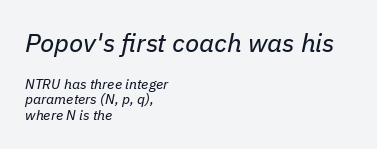
The letters are slanted; this is an italic face. Notice how the passage keeps a crisp vertical edge on the left only. No chunkiness to these letters — they're not bold. Bare-footed words on every line. The tracking reads as untouched default to a designer's eye. Closely set lines give the paragraph a compact silhouette.
